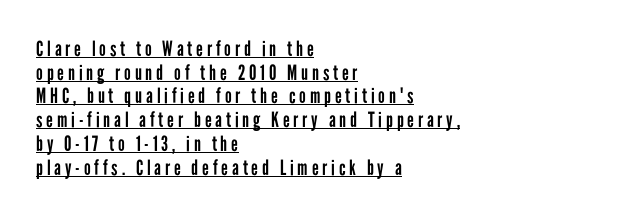
Counters stay open thanks to moderate or lighter strokes. You could barely slide anything between these rows. Do the letters lean? They stand straight. This sample carries an underscore along the baseline area.
